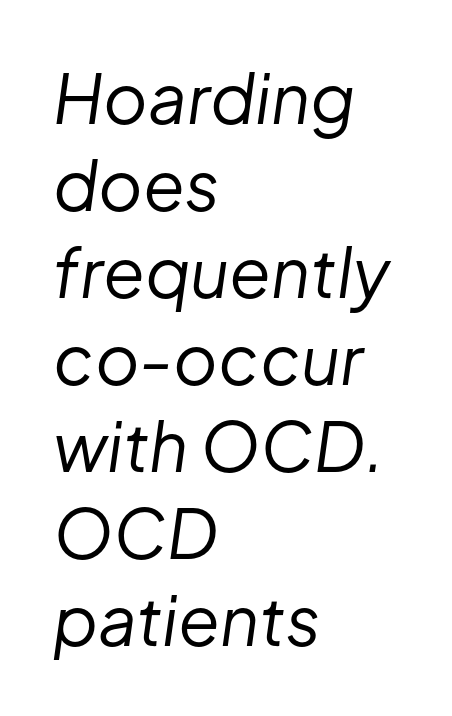
{"italic": "yes", "lean": "right", "slant_degrees": 8, "bold": "no", "weight": "regular", "width": "normal", "stroke_contrast": "low", "x_height": "medium", "monospaced": "no", "underline": "no", "align": "left", "line_spacing": "normal", "line_spacing_ratio": 1.28, "letter_spacing": "normal", "letter_spacing_em": 0.0, "glyph_px": 68}
